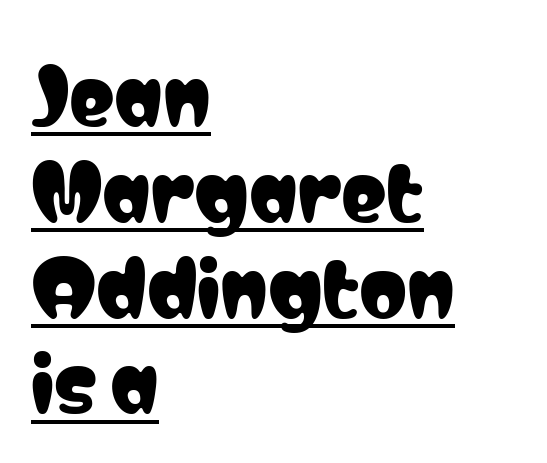
{"serif": "no", "italic": "no", "width": "condensed", "stroke_contrast": "low", "x_height": "medium", "monospaced": "no", "underline": "yes", "align": "left", "line_spacing": "normal", "line_spacing_ratio": 1.26, "letter_spacing": "normal", "letter_spacing_em": 0.0, "glyph_px": 76}
